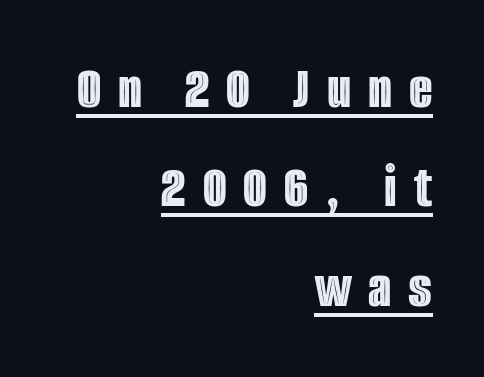
Evenly set lines give the paragraph a standard silhouette. These characters rest on top of a visible drawn line. Inter-character spacing is expanded well beyond the font's built-in metrics. Does the lettering tilt? It doesn't — this is upright. Here the designer chose a conventional face with non-uniform glyph widths.
